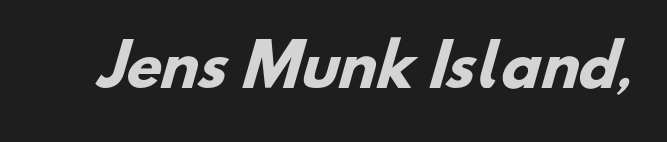
Q: Is the text bold? A: Yes.
Q: Is the typeface a serif or a sans-serif typeface? A: Sans-serif.
Q: Is the text underlined? A: No.
Q: Is the spacing between letters normal or unusually wide? A: Normal.
Q: Width (condensed, normal, or wide)? A: Normal.
Q: Stroke contrast? A: Low.
Q: x-height? A: Small.
Q: Monospaced? A: No.
